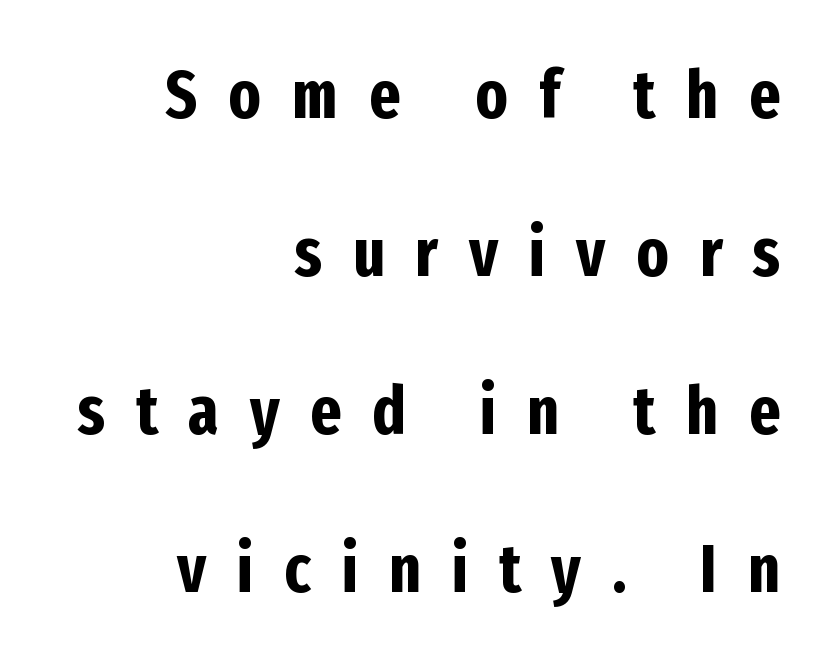
Characters follow at a spacing far wider than the type designer built in. You could not count columns in this text — the font is proportionally spaced. The designer dialed line spacing up above the default. Notice how the stems are strictly vertical — no italics here. The designer went with a sans here, leaving each stem footless. Honestly, there is no underline to notice here at all.
